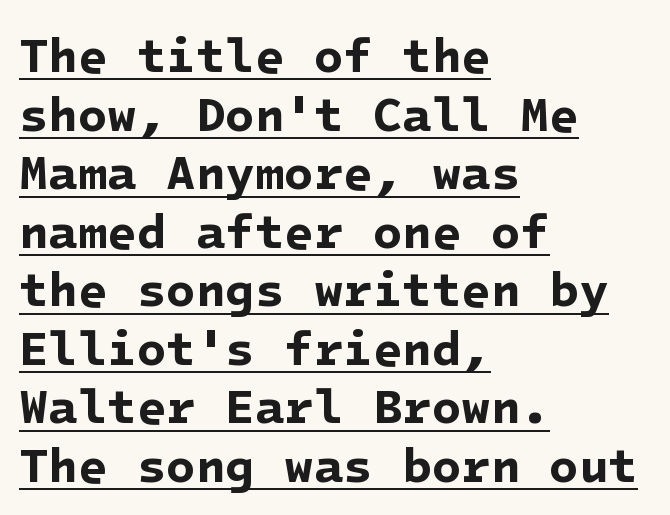
{"serif": "no", "bold": "yes", "weight": "bold", "width": "normal", "stroke_contrast": "low", "x_height": "medium", "underline": "yes", "align": "left", "line_spacing_ratio": 1.22, "letter_spacing": "normal", "letter_spacing_em": 0.0, "glyph_px": 48}
